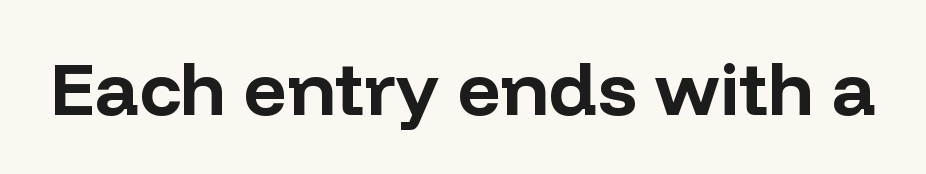
Ascenders rise straight up at ninety degrees. Has an underline been added? It has not. Is this a fixed-width face? No — the glyphs have proportional, varying widths. No extra tracking has been applied to these lines. Font category for this specimen: sans-serif.
